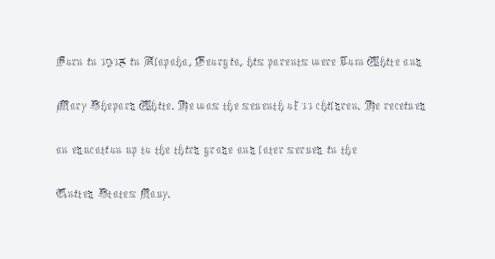
Honestly, the row spacing looks completely unremarkable. Short note: letters normally spaced. The type sits square on the baseline with zero lean. Think of a printed novel: that variable character pitch is what you see here.
